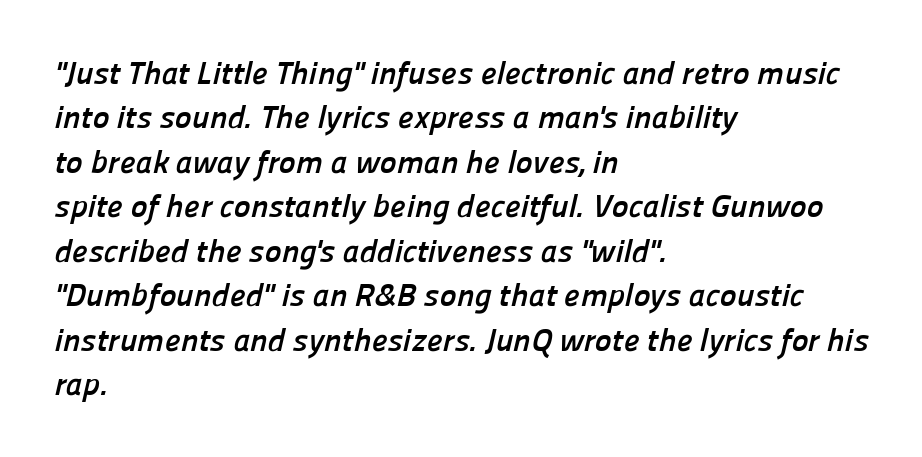
{"serif": "no", "bold": "yes", "weight": "semibold", "width": "normal", "stroke_contrast": "low", "x_height": "medium", "monospaced": "no", "underline": "no", "align": "left", "line_spacing": "normal", "line_spacing_ratio": 1.39, "letter_spacing": "normal", "letter_spacing_em": 0.0, "glyph_px": 32}
